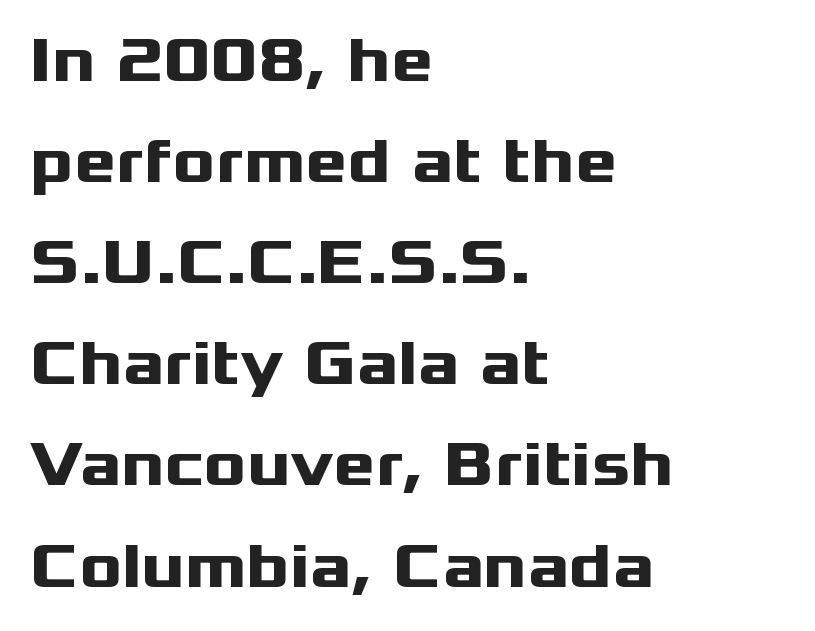
Standard letterfit; no display-style spreading of the glyphs. The lettering holds an erect, upright posture throughout. Regarding leading, the lines here are spaced in the standard way. Each letter's strokes conclude bluntly, with no projecting serifs.
